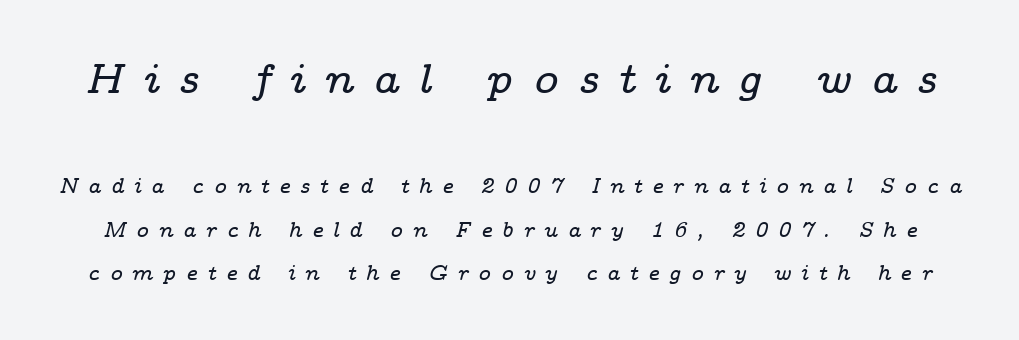
Successive baselines arrive slowly, with a big drop between each. A typesetter would mark this as italic. The letters advance in unequal steps, a hallmark of proportional type. Of the two passages, the one on top uses the larger point size. How are the letters spaced? Widely, with obvious added tracking. Yep, those are serifs on the letters.
